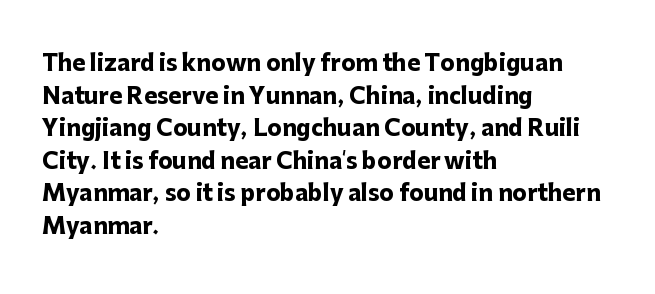
Q: Is the text bold? A: Yes.
Q: Is the text italic (slanted)? A: No, it is upright.
Q: Is the text underlined? A: No.
Q: How is the paragraph aligned? A: Left-aligned.
Q: Is the spacing between letters normal or unusually wide? A: Normal.
Q: Is the spacing between lines tight, normal or loose? A: Normal.
